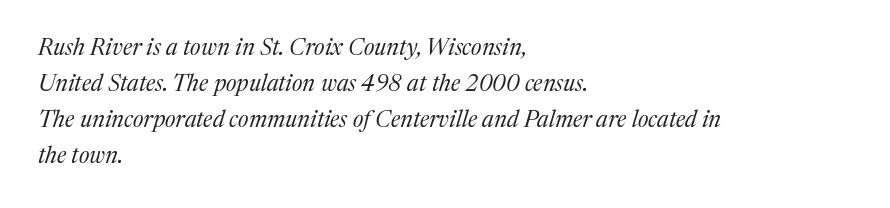
The image shows 23 px text type, italic (leaning right); set left-aligned, normal line spacing (1.56x), normal letter spacing, not underlined.
